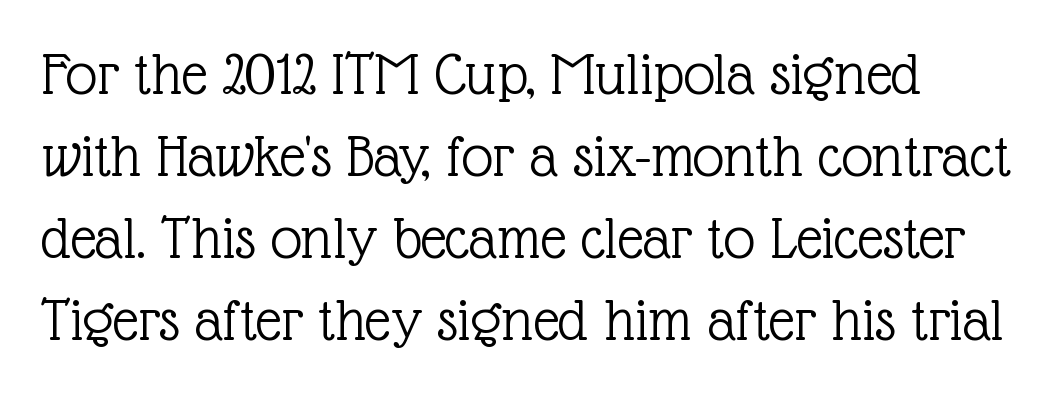
Q: Is the text bold? A: No.
Q: Is the text italic (slanted)? A: No, it is upright.
Q: Is the typeface a serif or a sans-serif typeface? A: Serif.
Q: Is the text underlined? A: No.
Q: Is the spacing between letters normal or unusually wide? A: Normal.
Q: Is the spacing between lines tight, normal or loose? A: Normal.
Q: Width (condensed, normal, or wide)? A: Normal.
Q: x-height? A: Medium.
Q: Monospaced? A: No.
